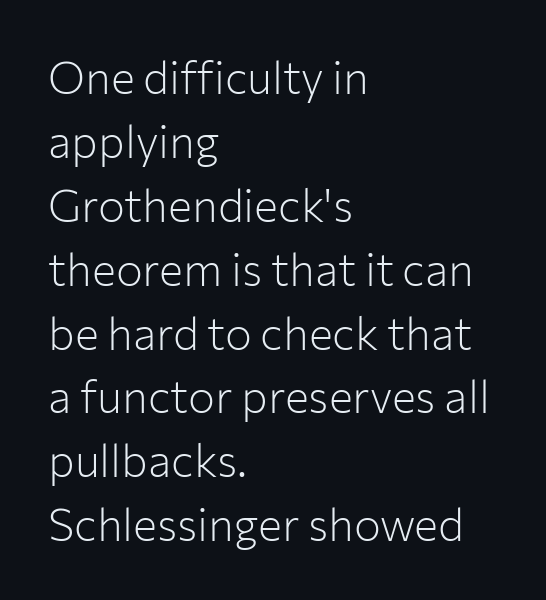
Nope, not italic — everything's standing straight. The designer left line spacing at the default. Glance below the letters and you will spot only blank space. Does extra space separate the letters? No, they use regular spacing.
